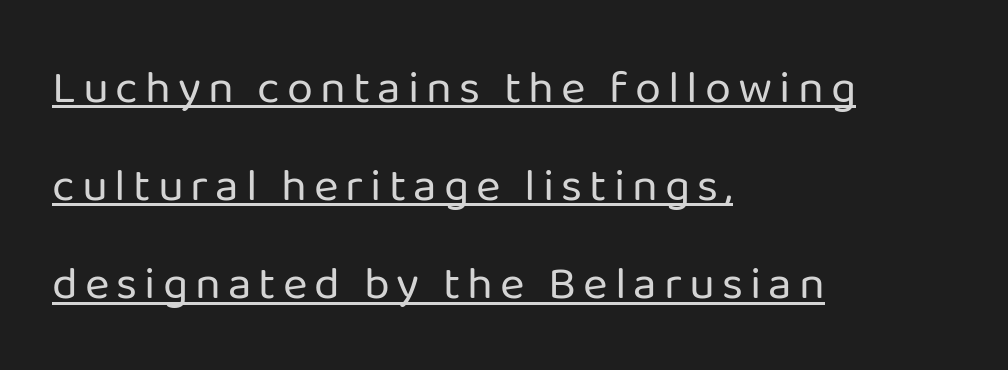
{"serif": "no", "italic": "no", "bold": "no", "weight": "regular", "width": "normal", "stroke_contrast": "low", "x_height": "medium", "monospaced": "no", "underline": "yes", "align": "left", "line_spacing": "loose", "line_spacing_ratio": 2.09, "glyph_px": 47}
